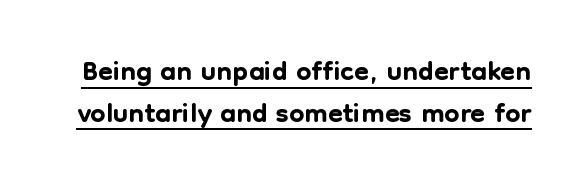
The passage shown is typed in a proportional face where columns would drift. The specimen reads as upright at a glance. Compared with typical body copy, the letter spacing here is the same. Are there feet on the stems? There aren't — it's a sans. Does a line run under the words? Yes, clearly. Leading is clearly below the norm, producing a dense column.
